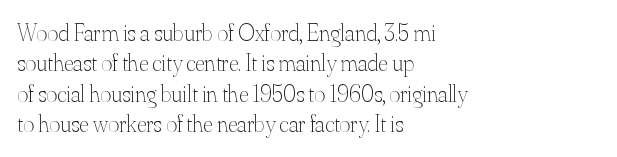
The type sits square on the baseline with zero lean. Only glyphs here, with clear space below each row. This sample is left-justified, so line endings fall wherever the words run out. Nothing unusual about the tracking: characters are spaced as the font intends. No extra ink here — the face is not bold.
